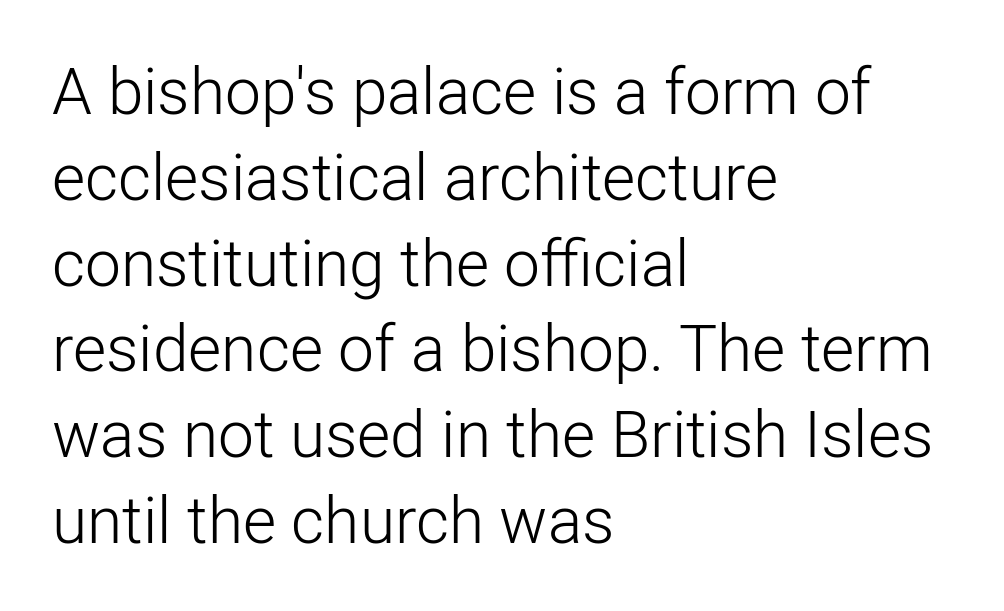
Q: Is the text bold? A: No.
Q: Is the text italic (slanted)? A: No, it is upright.
Q: Is the typeface a serif or a sans-serif typeface? A: Sans-serif.
Q: Is the text underlined? A: No.
Q: How is the paragraph aligned? A: Left-aligned.
Q: Is the spacing between letters normal or unusually wide? A: Normal.
Q: Is the spacing between lines tight, normal or loose? A: Normal.
Q: Width (condensed, normal, or wide)? A: Normal.
Q: Stroke contrast? A: Low.
Q: x-height? A: Medium.
Q: Monospaced? A: No.
